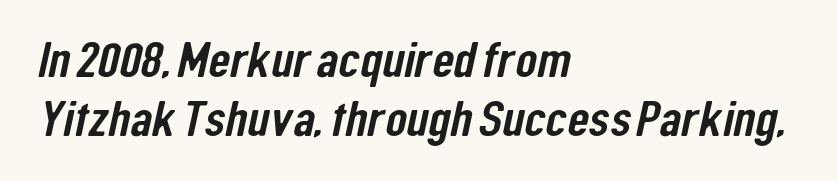
Q: Is the typeface a serif or a sans-serif typeface? A: Sans-serif.
Q: Is the text underlined? A: No.
Q: How is the paragraph aligned? A: Left-aligned.
Q: Is the spacing between letters normal or unusually wide? A: Normal.
Q: Width (condensed, normal, or wide)? A: Condensed.
Q: Stroke contrast? A: Low.
Q: x-height? A: Medium.
Q: Monospaced? A: No.
